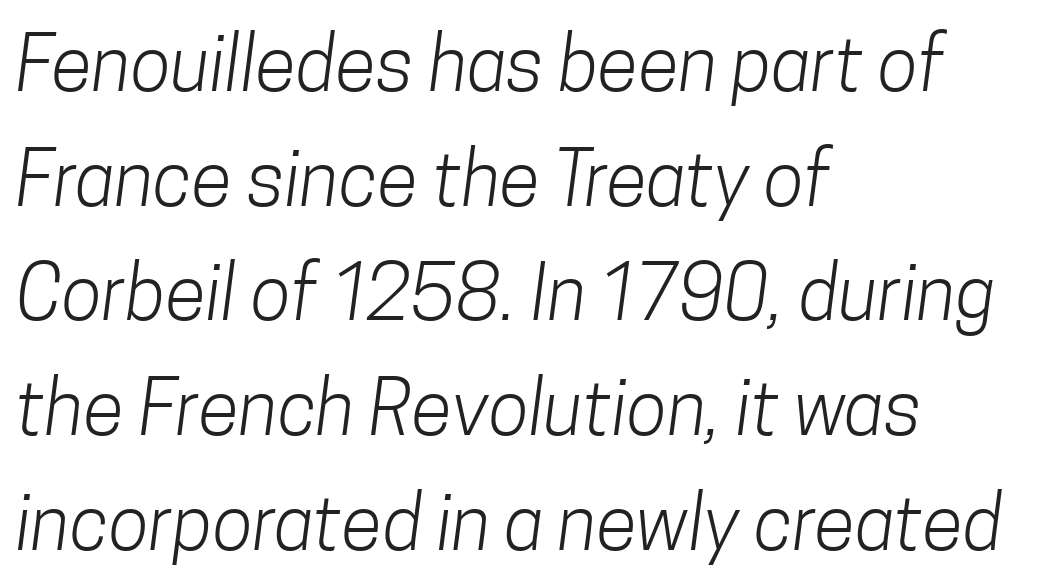
Teacher's note: observe the even left margin — that is flush-left alignment. The cut favours lightness, reaching ordinary text weight at its darkest. Look at the bottom of the vertical strokes: they stop flat, with no serifs. The specimen omits any rule beneath the text block's lines. Caption: standard tracking, unaltered. In terms of leading, this rendering sits right in the middle.
